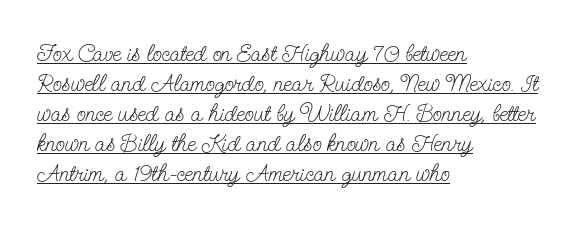
Q: Is the text bold? A: No.
Q: Is the text italic (slanted)? A: Yes.
Q: Is the text underlined? A: Yes.
Q: How is the paragraph aligned? A: Left-aligned.
Q: Is the spacing between letters normal or unusually wide? A: Normal.
Q: Is the spacing between lines tight, normal or loose? A: Normal.
